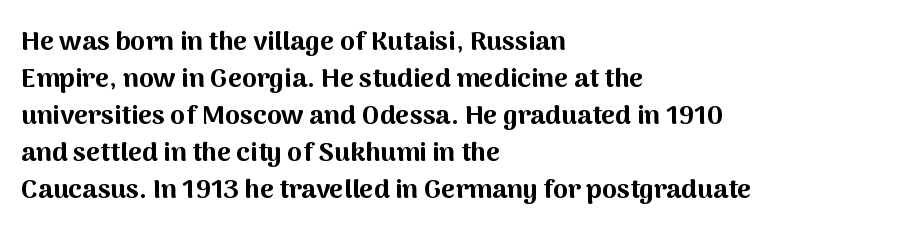
The image shows 27 px bold type, upright; set left-aligned, normal line spacing (1.37x), normal letter spacing, not underlined.
